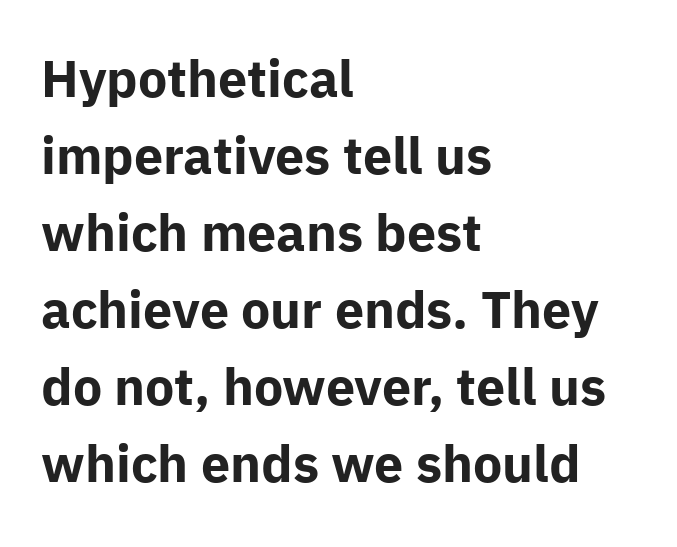
The image shows 52 px bold sans-serif type, upright; set left-aligned, normal line spacing (1.48x), normal letter spacing, not underlined; low stroke contrast and a medium x-height.
